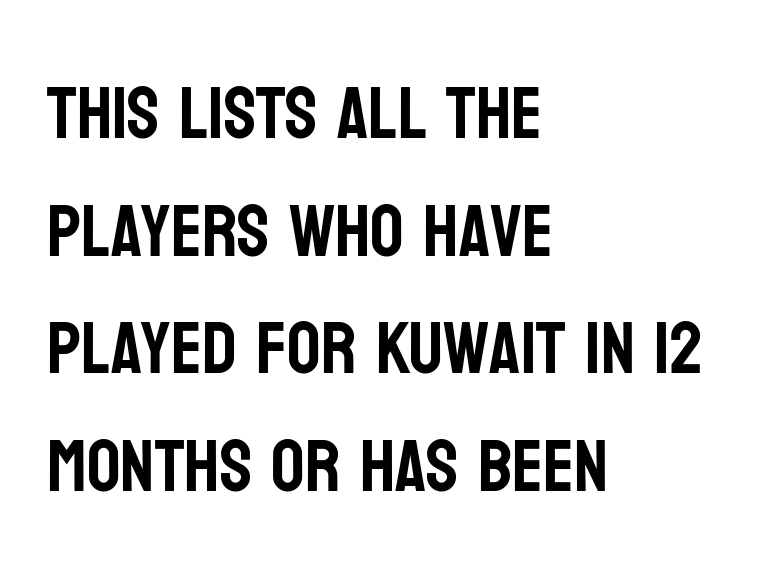
Q: Is the text italic (slanted)? A: No, it is upright.
Q: Is the typeface a serif or a sans-serif typeface? A: Sans-serif.
Q: Is the text underlined? A: No.
Q: How is the paragraph aligned? A: Left-aligned.
Q: Is the spacing between letters normal or unusually wide? A: Normal.
Q: Is the spacing between lines tight, normal or loose? A: Normal.
Q: Width (condensed, normal, or wide)? A: Condensed.
Q: Stroke contrast? A: Low.
Q: x-height? A: Large.
Q: Monospaced? A: No.
